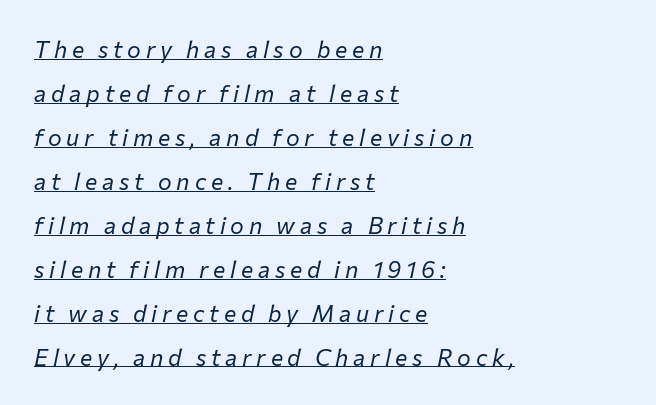
Q: Is the text bold? A: No.
Q: Is the text italic (slanted)? A: Yes, it leans right by about 12 degrees.
Q: Is the text underlined? A: Yes.
Q: How is the paragraph aligned? A: Left-aligned.
Q: Is the spacing between letters normal or unusually wide? A: Unusually wide.
Q: Is the spacing between lines tight, normal or loose? A: Loose.
